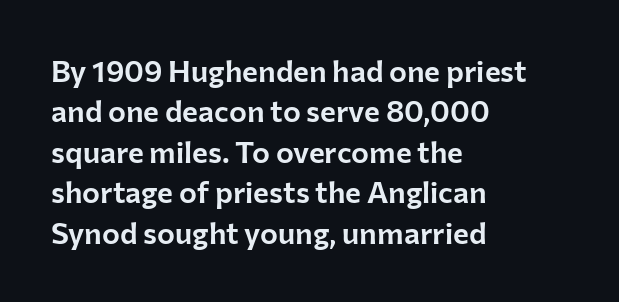
Q: Is the text italic (slanted)? A: No, it is upright.
Q: Is the typeface a serif or a sans-serif typeface? A: Sans-serif.
Q: Is the text underlined? A: No.
Q: How is the paragraph aligned? A: Left-aligned.
Q: Is the spacing between letters normal or unusually wide? A: Normal.
Q: Is the spacing between lines tight, normal or loose? A: Normal.
Q: Width (condensed, normal, or wide)? A: Normal.
Q: Stroke contrast? A: Low.
Q: x-height? A: Medium.
Q: Monospaced? A: No.
